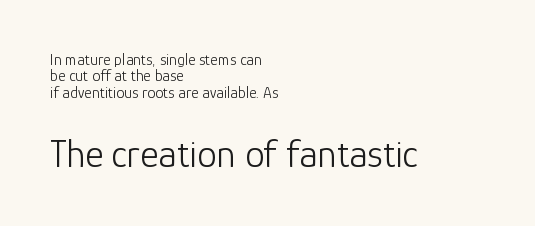
{"serif": "no", "italic": "no", "bold": "no", "weight": "light", "width": "normal", "stroke_contrast": "low", "x_height": "medium", "monospaced": "no", "underline": "no", "align": "left", "line_spacing": "tight", "line_spacing_ratio": 1.03, "letter_spacing": "normal", "letter_spacing_em": 0.0, "larger_block": "second", "size_ratio": 2.44, "glyph_px": 39}
